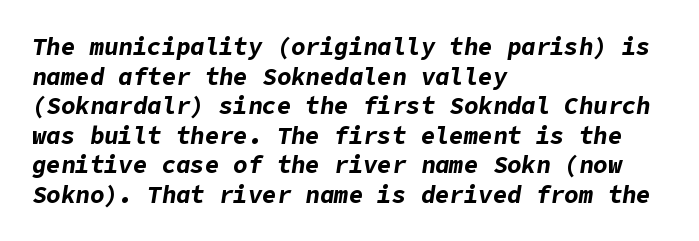
Q: Is the text bold? A: Yes.
Q: Is the text italic (slanted)? A: Yes, it leans right by about 9 degrees.
Q: Is the text underlined? A: No.
Q: How is the paragraph aligned? A: Left-aligned.
Q: Is the spacing between letters normal or unusually wide? A: Normal.
